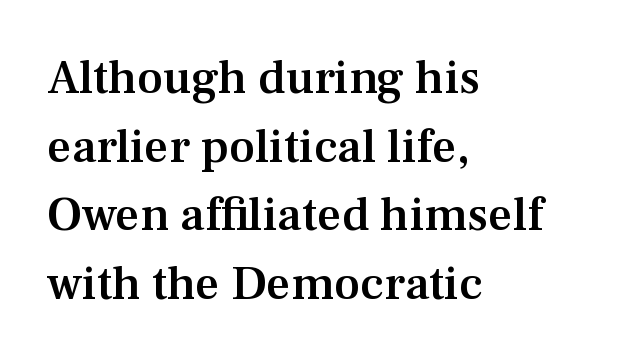
The image shows 48 px semibold serif type, upright; set left-aligned, normal line spacing (1.43x), normal letter spacing, not underlined; medium stroke contrast and a medium x-height.
